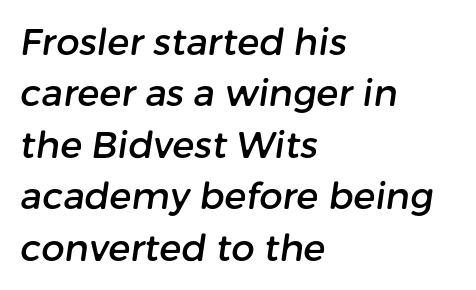
Q: Is the typeface a serif or a sans-serif typeface? A: Sans-serif.
Q: Is the text underlined? A: No.
Q: How is the paragraph aligned? A: Left-aligned.
Q: Is the spacing between letters normal or unusually wide? A: Normal.
Q: Is the spacing between lines tight, normal or loose? A: Normal.
Q: Width (condensed, normal, or wide)? A: Normal.
Q: Stroke contrast? A: Low.
Q: x-height? A: Medium.
Q: Monospaced? A: No.
